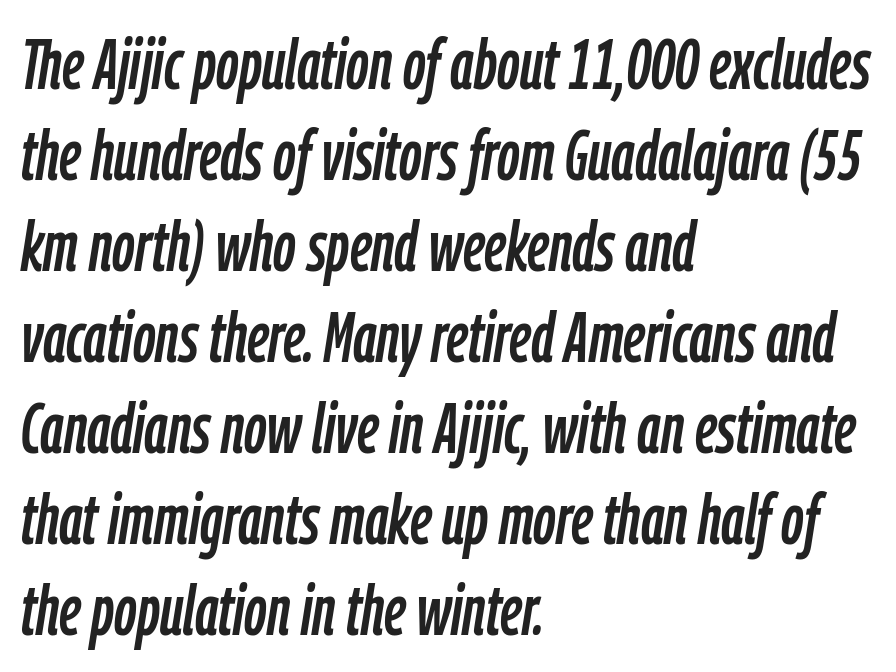
Has an underline been added? It has not. The specimen reads as italic at a glance. Character widths vary here, with narrow letters taking less room than wide ones. Honestly, the row spacing looks completely unremarkable. Students, note that the glyphs here touch the page at normal intervals.
